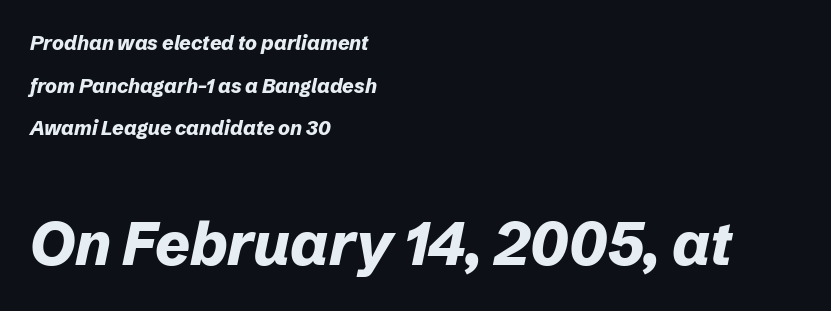
Q: Is the text bold? A: Yes.
Q: Is the text italic (slanted)? A: Yes, it leans right by about 12 degrees.
Q: Is the text underlined? A: No.
Q: How is the paragraph aligned? A: Left-aligned.
Q: Is the spacing between letters normal or unusually wide? A: Normal.
Q: Is the spacing between lines tight, normal or loose? A: Loose.
Q: Which block of text is set in a larger size, the first (top) or the second (bottom)? A: The second (bottom) one.
Q: Width (condensed, normal, or wide)? A: Normal.
Q: Stroke contrast? A: Low.
Q: x-height? A: Medium.
Q: Monospaced? A: No.
